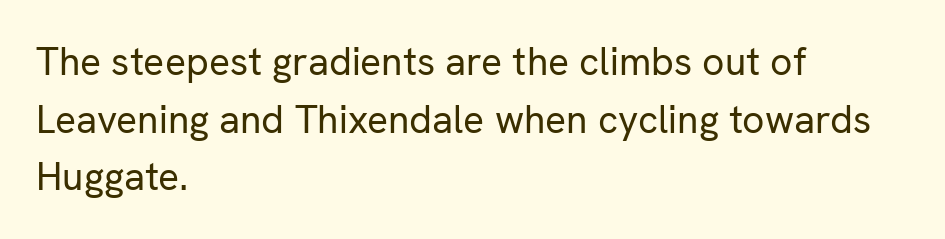
{"serif": "no", "italic": "no", "bold": "no", "weight": "regular", "width": "normal", "stroke_contrast": "low", "x_height": "medium", "monospaced": "no", "underline": "no", "align": "left", "line_spacing": "normal", "line_spacing_ratio": 1.48, "letter_spacing": "normal", "letter_spacing_em": 0.0, "glyph_px": 39}
